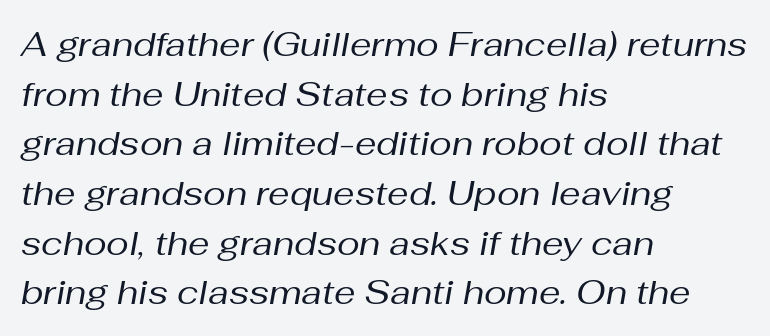
The image shows 34 px regular-weight type, italic (leaning right); set left-aligned, normal line spacing (1.46x), normal letter spacing, not underlined; medium stroke contrast and a medium x-height.
